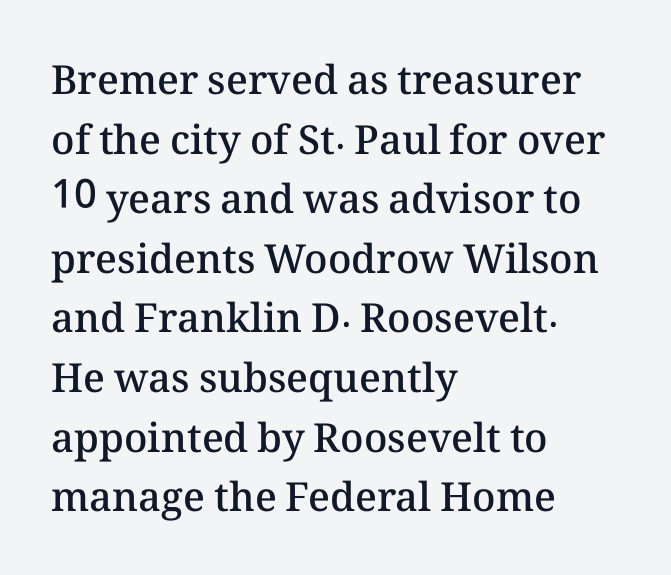
Q: Is the text bold? A: Semi-bold.
Q: Is the text italic (slanted)? A: No, it is upright.
Q: Is the text underlined? A: No.
Q: How is the paragraph aligned? A: Left-aligned.
Q: Is the spacing between letters normal or unusually wide? A: Normal.
Q: Is the spacing between lines tight, normal or loose? A: Normal.
Q: Width (condensed, normal, or wide)? A: Normal.
Q: Stroke contrast? A: Medium.
Q: x-height? A: Medium.
Q: Monospaced? A: No.
